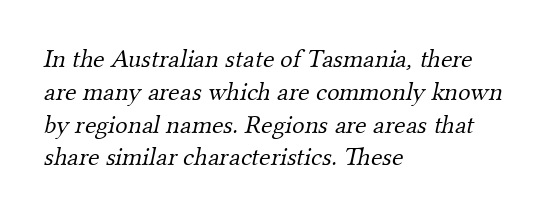
{"bold": "no", "underline": "no", "align": "left", "line_spacing": "normal", "line_spacing_ratio": 1.26, "letter_spacing": "normal", "letter_spacing_em": 0.0, "glyph_px": 26}
